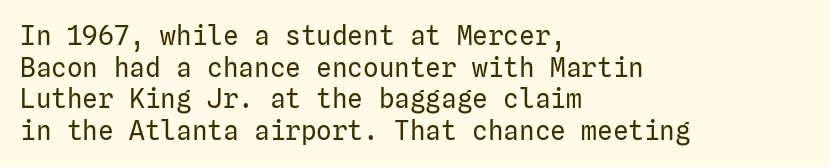
{"italic": "no", "bold": "no", "underline": "no", "align": "left", "line_spacing_ratio": 1.22, "letter_spacing": "normal", "letter_spacing_em": 0.0, "glyph_px": 26}
